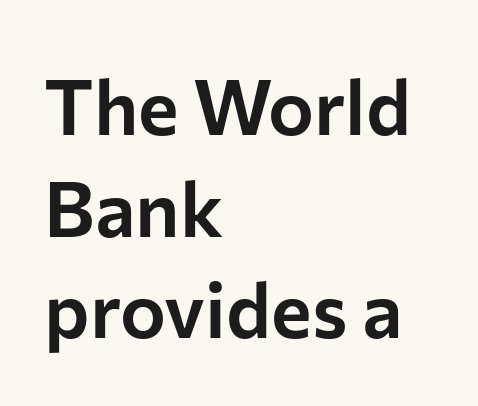
The specimen reads as upright at a glance. Baseline-to-baseline distance is the conventional proportion of letter height. The rendering uses natural spacing where letterforms have individual widths. Type without underlining.
